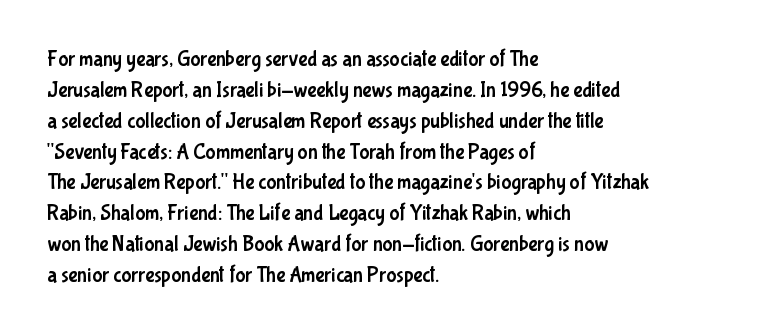
{"italic": "no", "underline": "no", "align": "left", "line_spacing": "normal", "line_spacing_ratio": 1.47, "letter_spacing": "normal", "letter_spacing_em": 0.0, "glyph_px": 21}
